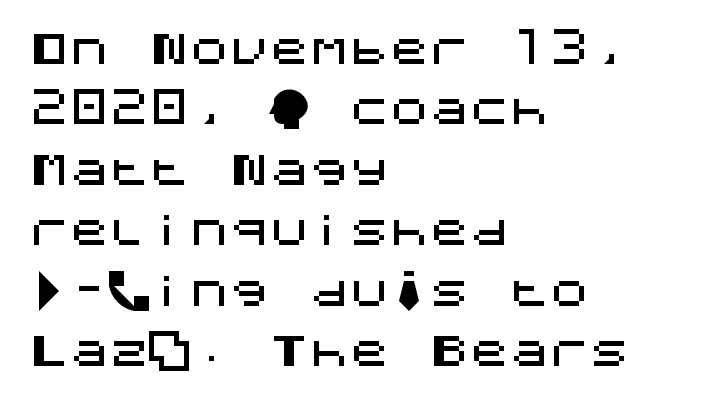
Typeset ragged right — the left edge is the straight one. Default kerning and tracking; the words read as compact shapes. What's the leading like? Ordinary, nothing unusual. Posture: straight, roman, zero tilt. Serif or sans? Sans — the stroke terminals are bare. Beneath every word, the page is bare.
